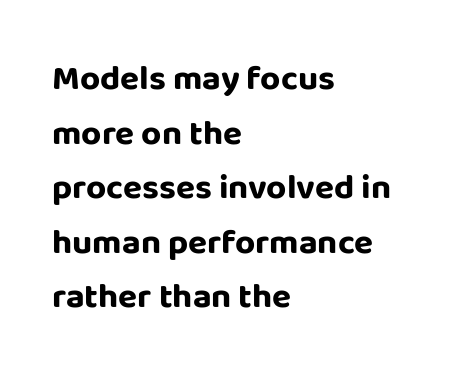
The image shows 35 px bold sans-serif type, upright; set left-aligned, normal line spacing (1.56x), normal letter spacing, not underlined; low stroke contrast and a large x-height.
